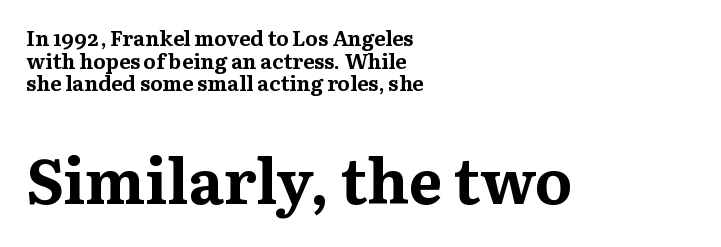
Vertical strokes here are truly vertical. The rendering shows small feet on the letterforms — a serif design. Regarding leading, the lines here are crowded together. The letterforms sit shoulder to shoulder at normal distance.
